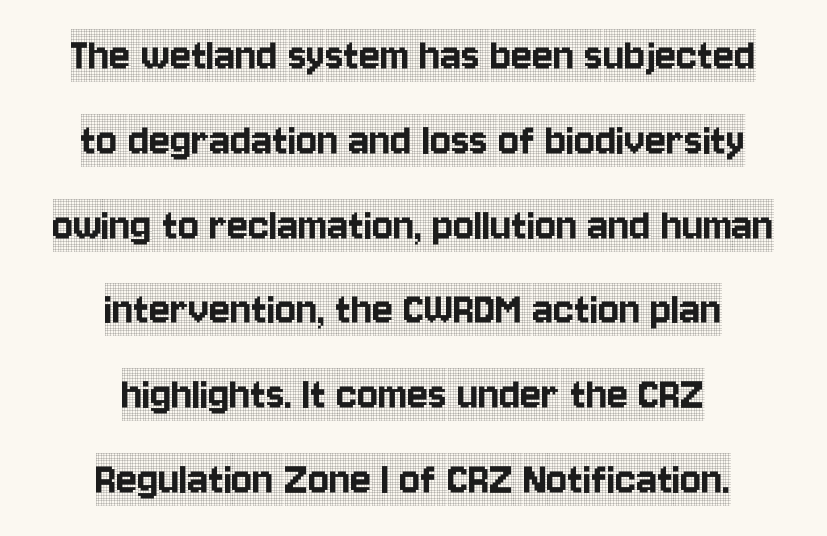
{"serif": "yes", "italic": "no", "width": "condensed", "x_height": "large", "monospaced": "no", "underline": "no", "align": "center", "line_spacing_ratio": 1.73, "letter_spacing": "normal", "letter_spacing_em": 0.0, "glyph_px": 49}
